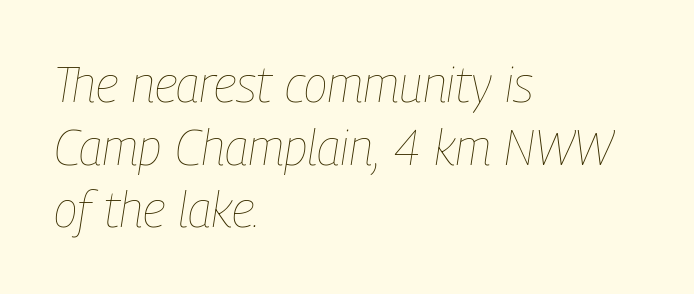
{"italic": "yes", "lean": "right", "slant_degrees": 9, "bold": "no", "weight": "thin", "width": "condensed", "stroke_contrast": "low", "x_height": "medium", "monospaced": "no", "underline": "no", "align": "left", "line_spacing": "normal", "line_spacing_ratio": 1.28, "letter_spacing": "normal", "letter_spacing_em": 0.0, "glyph_px": 49}
